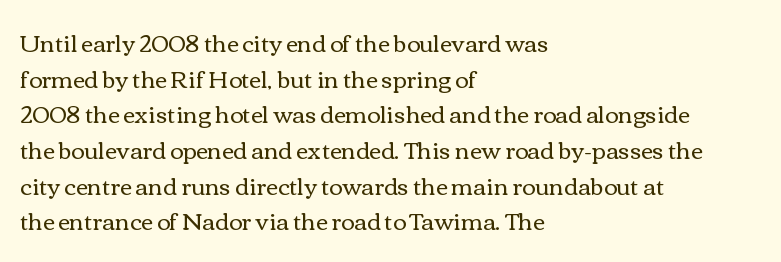
The image shows 23 px text type, upright; set left-aligned, normal line spacing (1.55x), normal letter spacing, not underlined.
